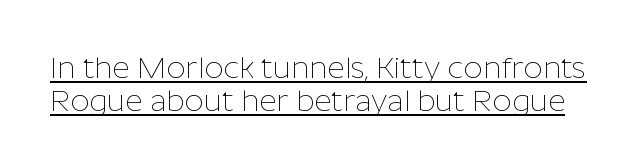
{"serif": "no", "italic": "no", "bold": "no", "weight": "thin", "width": "normal", "stroke_contrast": "low", "x_height": "medium", "monospaced": "no", "underline": "yes", "line_spacing": "tight", "line_spacing_ratio": 1.09, "letter_spacing": "normal", "letter_spacing_em": 0.0, "glyph_px": 30}
